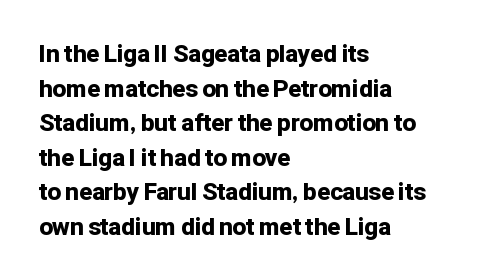
The image shows 24 px bold type, upright; set left-aligned, normal line spacing (1.44x), normal letter spacing, not underlined.
